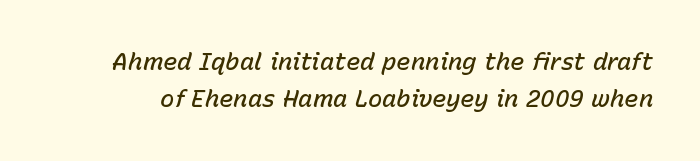
{"italic": "yes", "lean": "right", "slant_degrees": 15, "bold": "semi", "underline": "no", "line_spacing": "normal", "line_spacing_ratio": 1.55, "letter_spacing": "normal", "letter_spacing_em": 0.0, "glyph_px": 24}
